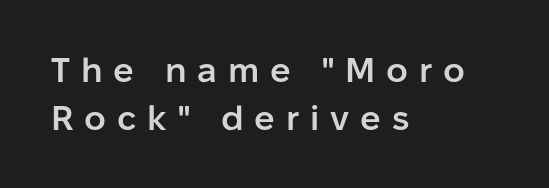
Q: Is the text bold? A: Semi-bold.
Q: Is the text italic (slanted)? A: No, it is upright.
Q: Is the typeface a serif or a sans-serif typeface? A: Sans-serif.
Q: Is the text underlined? A: No.
Q: How is the paragraph aligned? A: Left-aligned.
Q: Is the spacing between letters normal or unusually wide? A: Unusually wide.
Q: Is the spacing between lines tight, normal or loose? A: Normal.
Q: Width (condensed, normal, or wide)? A: Normal.
Q: Stroke contrast? A: Low.
Q: x-height? A: Medium.
Q: Monospaced? A: No.
